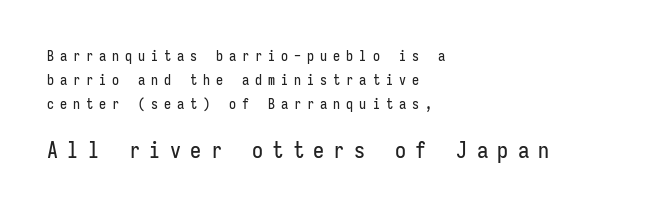
{"italic": "no", "underline": "no", "align": "left", "line_spacing": "normal", "line_spacing_ratio": 1.7, "letter_spacing": "wide", "letter_spacing_em": 0.43, "larger_block": "second", "size_ratio": 1.57, "glyph_px": 22}
